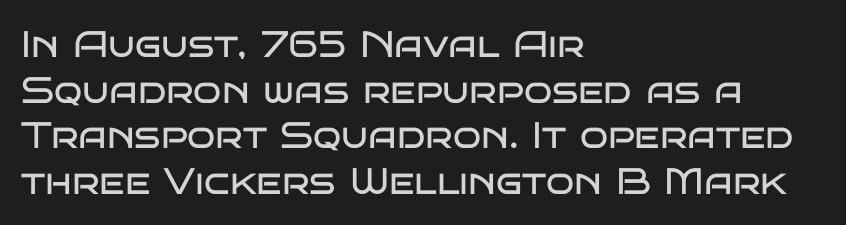
The image shows 37 px regular-weight, wide sans-serif type, upright; set left-aligned, line spacing 1.23x, normal letter spacing, not underlined; low stroke contrast and a large x-height.
